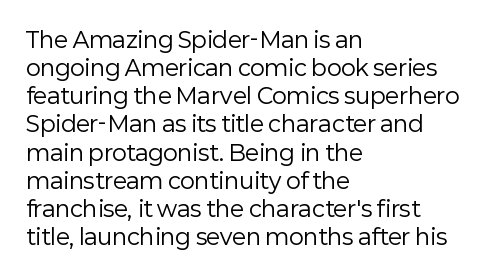
{"italic": "no", "bold": "no", "underline": "no", "align": "left", "line_spacing": "normal", "line_spacing_ratio": 1.28, "letter_spacing": "normal", "letter_spacing_em": 0.0, "glyph_px": 22}
